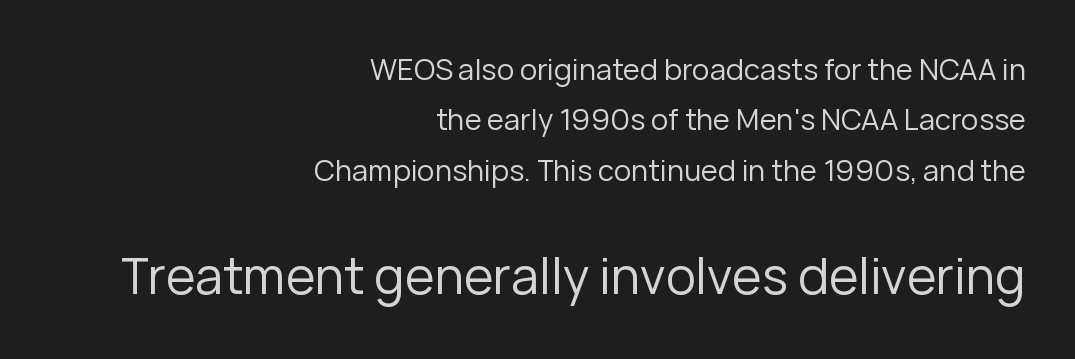
{"serif": "no", "italic": "no", "bold": "no", "weight": "regular", "width": "normal", "stroke_contrast": "low", "x_height": "medium", "monospaced": "no", "underline": "no", "align": "right", "line_spacing_ratio": 1.74, "letter_spacing": "normal", "letter_spacing_em": 0.0, "larger_block": "second", "size_ratio": 1.72, "glyph_px": 50}
